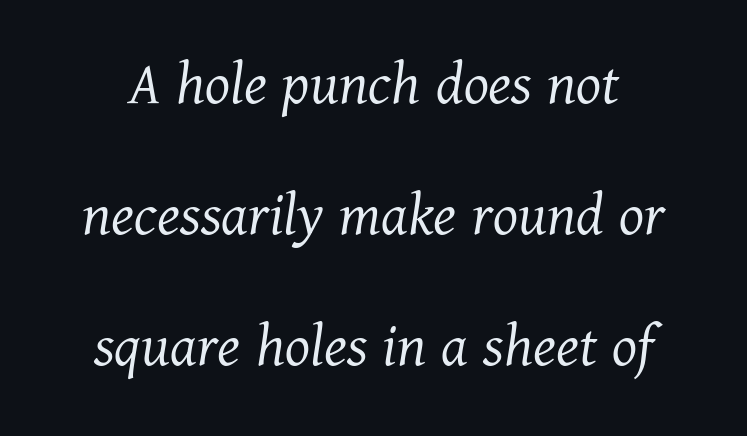
{"serif": "yes", "italic": "yes", "lean": "right", "slant_degrees": 11, "bold": "no", "weight": "light", "width": "normal", "stroke_contrast": "medium", "x_height": "medium", "monospaced": "no", "underline": "no", "line_spacing": "loose", "line_spacing_ratio": 2.05, "letter_spacing": "normal", "letter_spacing_em": 0.0, "glyph_px": 64}
